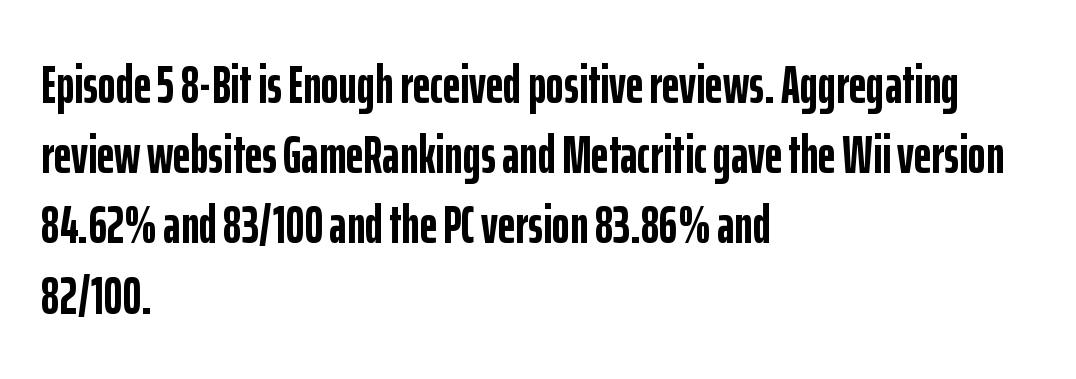
Every row of glyphs begins at an identical x-position on the left. Here the designer chose a conventional face with non-uniform glyph widths. The horizontal fit of the characters is conventional and even. This is the regular roman posture of the typeface.
